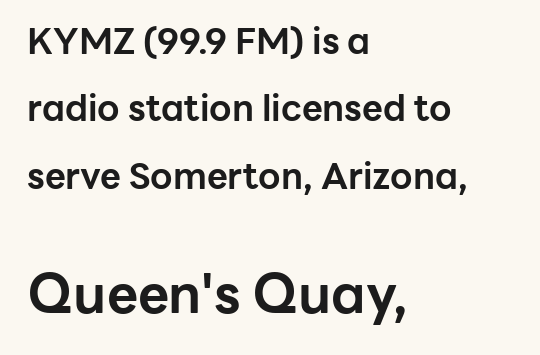
The image shows 54 px bold sans-serif type, upright; set left-aligned, line spacing 1.87x, normal letter spacing, not underlined; the second (bottom) block is 1.5x larger; low stroke contrast and a medium x-height.
